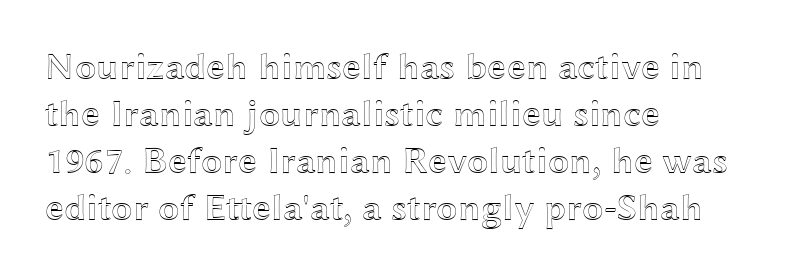
Q: Is the text italic (slanted)? A: No, it is upright.
Q: Is the text underlined? A: No.
Q: How is the paragraph aligned? A: Left-aligned.
Q: Is the spacing between letters normal or unusually wide? A: Normal.
Q: Width (condensed, normal, or wide)? A: Wide.
Q: x-height? A: Medium.
Q: Monospaced? A: No.
